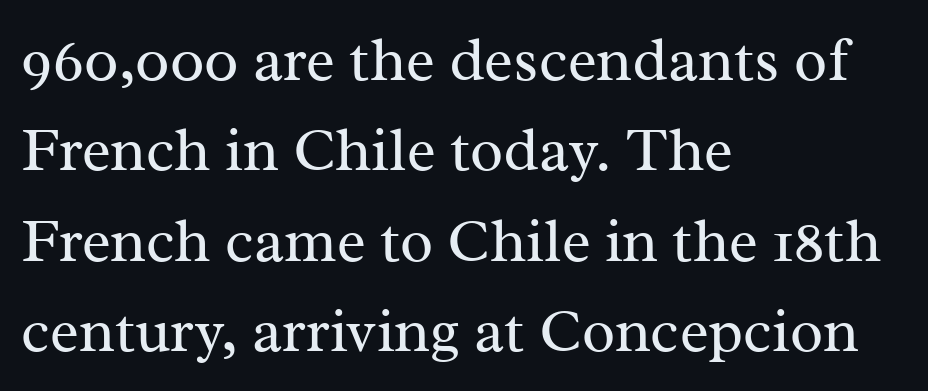
This reads as an unemphasized weight, regular at the heaviest. Observe the ordinary spacing: letters are neighbours, not strangers. The text block is weighted toward the left margin, trailing off unevenly rightward. Does the lettering tilt? It doesn't — this is upright. The characters display serif detailing at their extremities.
